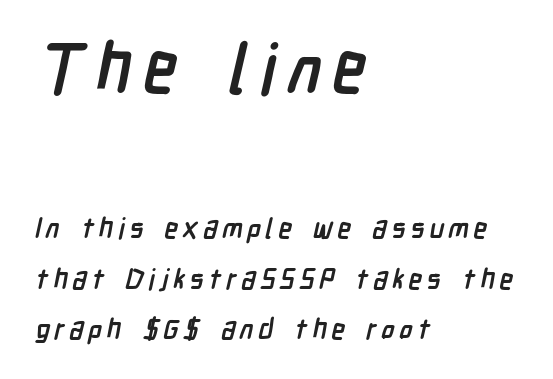
Reading top to bottom, the characters get smaller at the block break. The characters look thick and weighty, a clear bold. This rendering features lettering with no underline. I'd call this a sans setting — the letters go barefoot. Left-aligned paragraph, ragged on the right. These lines are rendered in a variable-pitch font.
